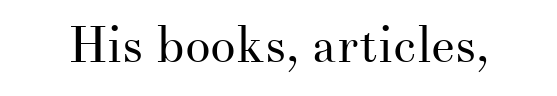
Q: Is the text bold? A: No.
Q: Is the text italic (slanted)? A: No, it is upright.
Q: Is the typeface a serif or a sans-serif typeface? A: Serif.
Q: Is the text underlined? A: No.
Q: Is the spacing between letters normal or unusually wide? A: Normal.
Q: Width (condensed, normal, or wide)? A: Normal.
Q: Stroke contrast? A: Medium.
Q: x-height? A: Small.
Q: Monospaced? A: No.
